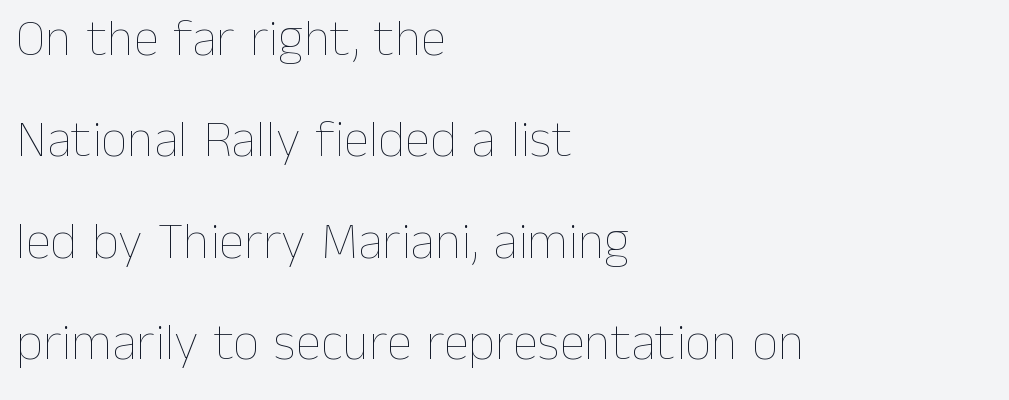
{"italic": "no", "bold": "no", "weight": "thin", "width": "normal", "stroke_contrast": "low", "x_height": "medium", "monospaced": "no", "underline": "no", "align": "left", "line_spacing": "loose", "line_spacing_ratio": 1.95, "letter_spacing": "normal", "letter_spacing_em": 0.0, "glyph_px": 52}
